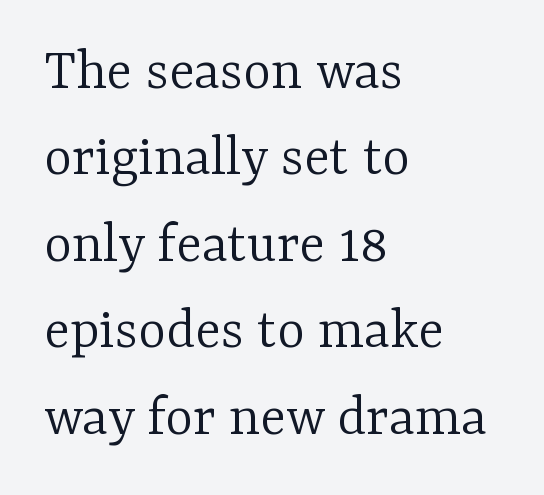
Q: Is the text bold? A: No.
Q: Is the text italic (slanted)? A: No, it is upright.
Q: Is the typeface a serif or a sans-serif typeface? A: Serif.
Q: Is the text underlined? A: No.
Q: How is the paragraph aligned? A: Left-aligned.
Q: Is the spacing between letters normal or unusually wide? A: Normal.
Q: Is the spacing between lines tight, normal or loose? A: Normal.
Q: Width (condensed, normal, or wide)? A: Normal.
Q: Stroke contrast? A: Low.
Q: x-height? A: Medium.
Q: Monospaced? A: No.
